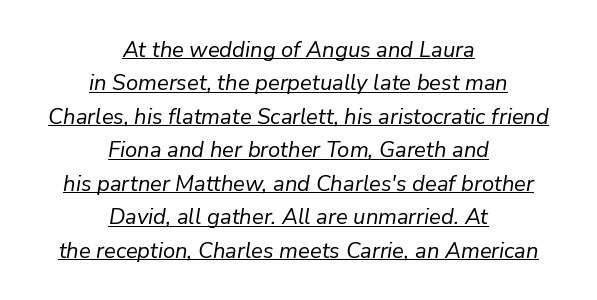
Q: Is the text bold? A: No.
Q: Is the text italic (slanted)? A: Yes, it leans right by about 9 degrees.
Q: Is the text underlined? A: Yes.
Q: How is the paragraph aligned? A: Centered.
Q: Is the spacing between letters normal or unusually wide? A: Normal.
Q: Is the spacing between lines tight, normal or loose? A: Normal.
